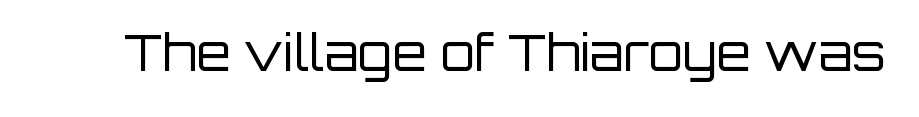
{"serif": "no", "italic": "no", "bold": "no", "weight": "regular", "width": "normal", "stroke_contrast": "low", "x_height": "large", "monospaced": "no", "underline": "no", "letter_spacing": "normal", "letter_spacing_em": 0.0, "glyph_px": 50}
